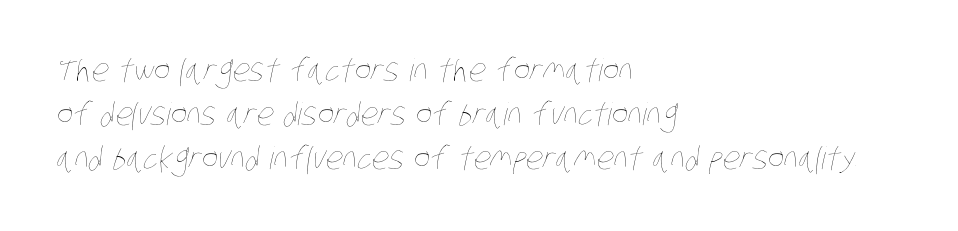
The image shows 31 px thin, condensed type; set left-aligned, normal line spacing (1.42x), normal letter spacing, not underlined; low stroke contrast and a large x-height.
